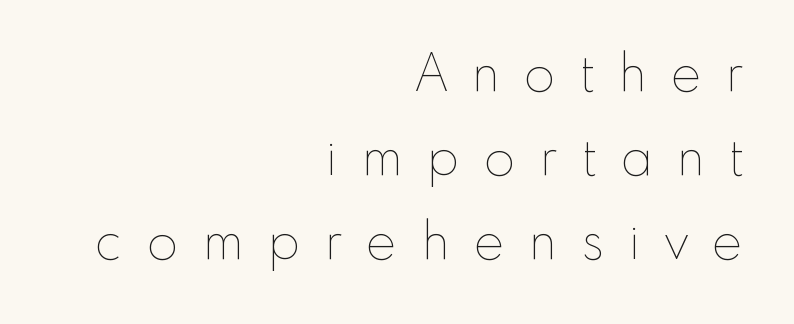
Q: Is the text bold? A: No.
Q: Is the text italic (slanted)? A: No, it is upright.
Q: Is the text underlined? A: No.
Q: How is the paragraph aligned? A: Right-aligned.
Q: Is the spacing between letters normal or unusually wide? A: Unusually wide.
Q: Is the spacing between lines tight, normal or loose? A: Normal.
Q: Width (condensed, normal, or wide)? A: Normal.
Q: Stroke contrast? A: Low.
Q: x-height? A: Small.
Q: Monospaced? A: No.
